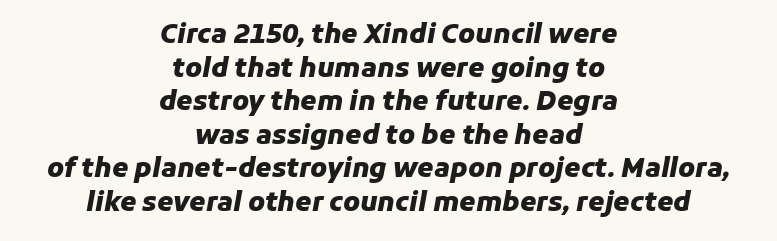
The image shows 26 px bold type, italic (leaning right); set centered, normal line spacing (1.29x), normal letter spacing, not underlined.
